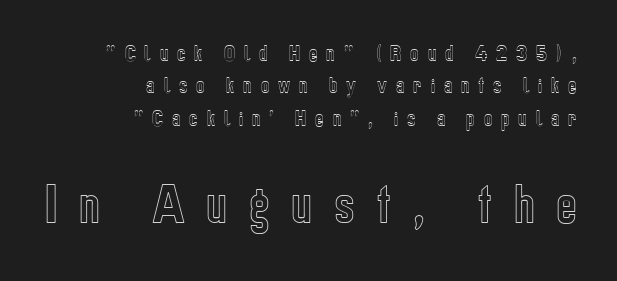
Quick note: not italic, upright. Horizontal alignment here is rightward, an uncommon choice for prose. In this sample the second text group is rendered at the bigger scale. Beneath every word, the page is bare.
